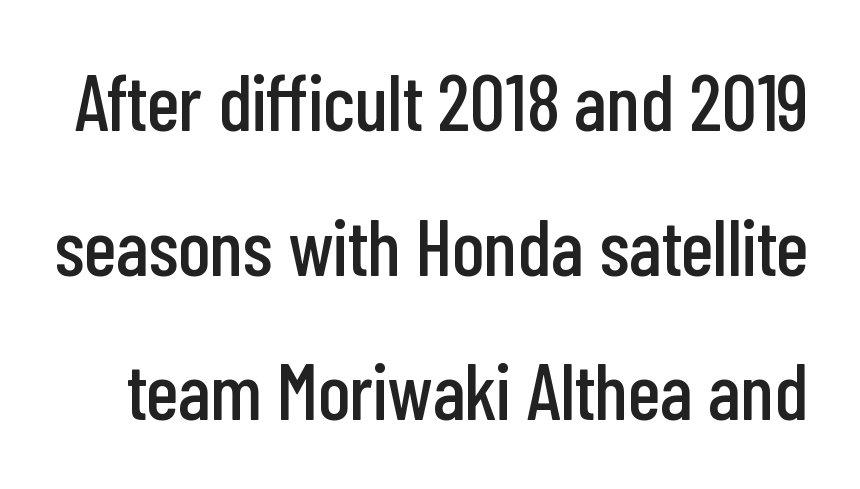
{"serif": "no", "italic": "no", "width": "condensed", "stroke_contrast": "low", "x_height": "medium", "monospaced": "no", "underline": "no", "line_spacing_ratio": 1.83, "letter_spacing": "normal", "letter_spacing_em": 0.0, "glyph_px": 79}
